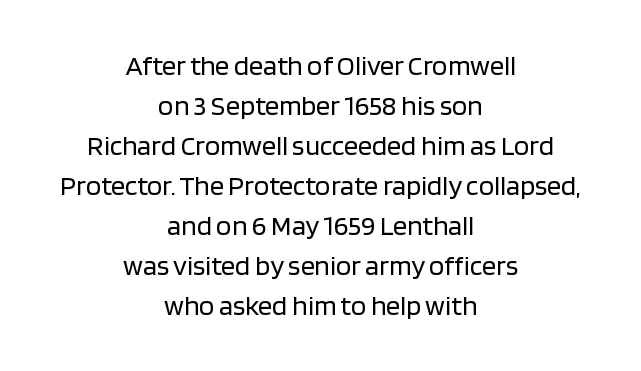
Q: Is the text bold? A: No.
Q: Is the text italic (slanted)? A: No, it is upright.
Q: Is the typeface a serif or a sans-serif typeface? A: Sans-serif.
Q: Is the text underlined? A: No.
Q: How is the paragraph aligned? A: Centered.
Q: Is the spacing between letters normal or unusually wide? A: Normal.
Q: Is the spacing between lines tight, normal or loose? A: Normal.
Q: Width (condensed, normal, or wide)? A: Normal.
Q: Stroke contrast? A: Low.
Q: x-height? A: Large.
Q: Monospaced? A: No.
